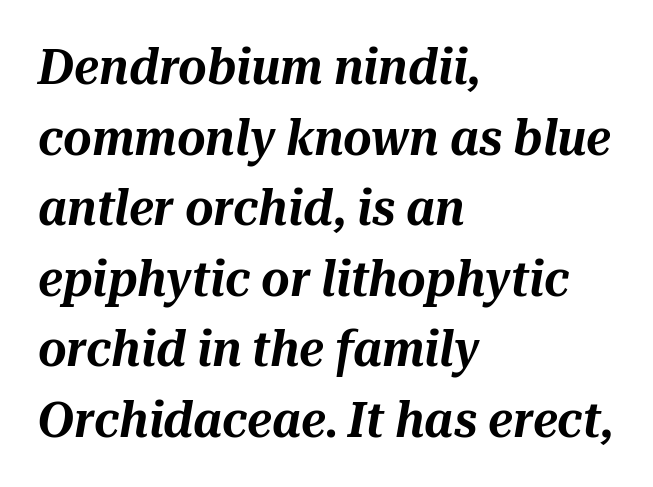
Q: Is the text italic (slanted)? A: Yes, it leans right by about 10 degrees.
Q: Is the text underlined? A: No.
Q: How is the paragraph aligned? A: Left-aligned.
Q: Is the spacing between letters normal or unusually wide? A: Normal.
Q: Is the spacing between lines tight, normal or loose? A: Normal.
Q: Width (condensed, normal, or wide)? A: Normal.
Q: Stroke contrast? A: Medium.
Q: x-height? A: Medium.
Q: Monospaced? A: No.
